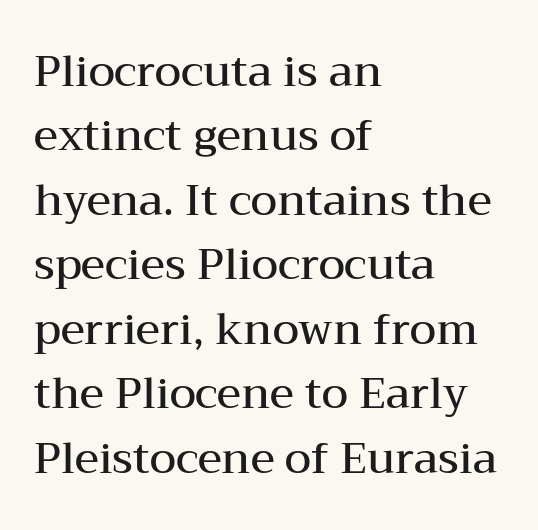
{"serif": "yes", "italic": "no", "bold": "semi", "weight": "semibold", "width": "wide", "stroke_contrast": "medium", "x_height": "medium", "monospaced": "no", "underline": "no", "align": "left", "line_spacing": "normal", "line_spacing_ratio": 1.5, "letter_spacing": "normal", "letter_spacing_em": 0.0, "glyph_px": 43}
